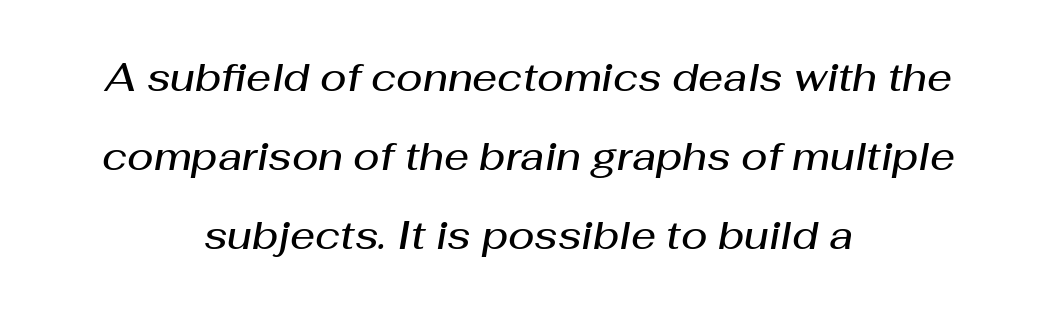
What stands out about the letter spacing? Nothing — it is the standard amount. Here the designer chose a conventional face with non-uniform glyph widths. Whoever set this chose breathing room over compactness in the vertical rhythm. The words here are not underlined. Is the type bold? Partly — it's a semibold, heavier than regular but not fully bold.
